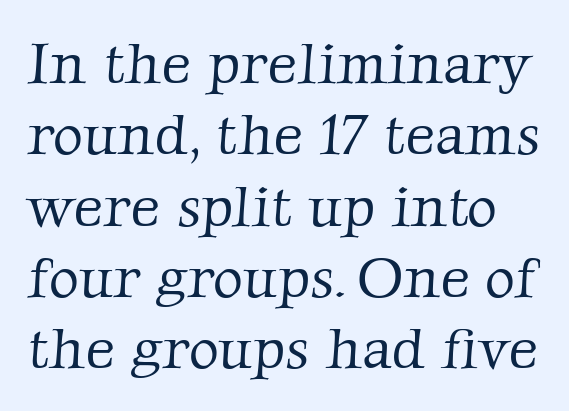
{"serif": "yes", "bold": "no", "weight": "light", "width": "normal", "stroke_contrast": "low", "x_height": "medium", "monospaced": "no", "underline": "no", "line_spacing_ratio": 1.23, "letter_spacing": "normal", "letter_spacing_em": 0.0, "glyph_px": 58}
